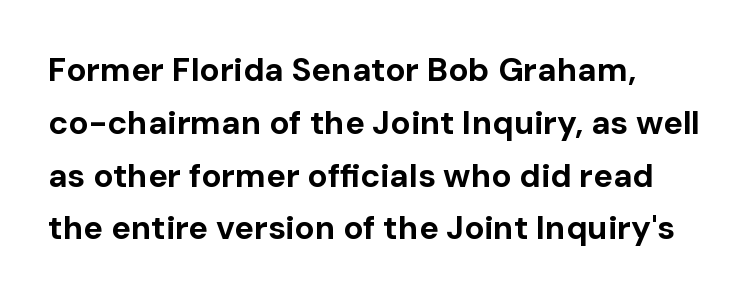
{"serif": "no", "italic": "no", "bold": "yes", "weight": "bold", "width": "normal", "stroke_contrast": "low", "x_height": "medium", "monospaced": "no", "underline": "no", "align": "left", "line_spacing": "normal", "line_spacing_ratio": 1.6, "letter_spacing": "normal", "letter_spacing_em": 0.0, "glyph_px": 33}
